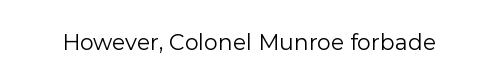
{"italic": "no", "bold": "no", "underline": "no", "letter_spacing": "normal", "letter_spacing_em": 0.0, "glyph_px": 22}
